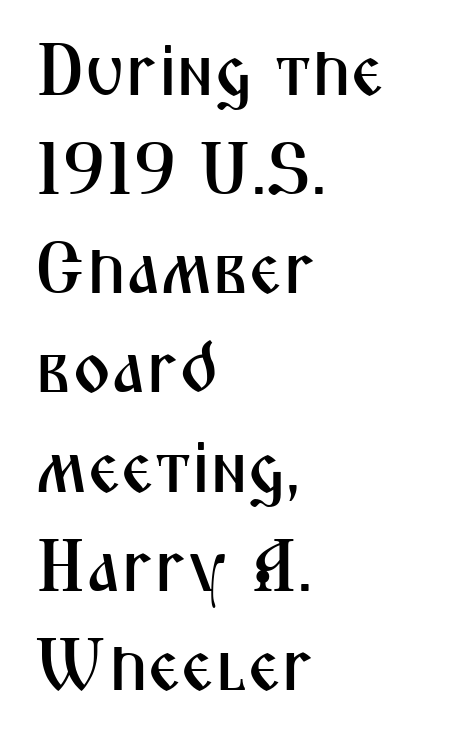
Q: Is the text italic (slanted)? A: No, it is upright.
Q: Is the typeface a serif or a sans-serif typeface? A: Sans-serif.
Q: Is the text underlined? A: No.
Q: How is the paragraph aligned? A: Left-aligned.
Q: Is the spacing between letters normal or unusually wide? A: Normal.
Q: Is the spacing between lines tight, normal or loose? A: Normal.
Q: Width (condensed, normal, or wide)? A: Condensed.
Q: Stroke contrast? A: Medium.
Q: x-height? A: Medium.
Q: Monospaced? A: No.
